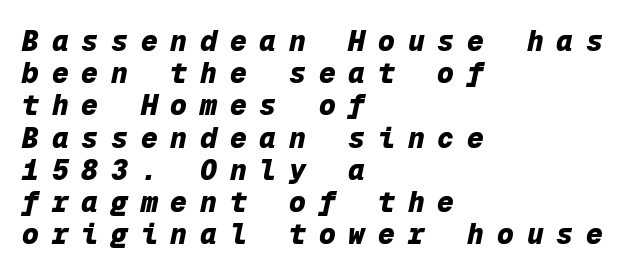
{"italic": "yes", "lean": "right", "slant_degrees": 12, "bold": "yes", "weight": "heavy", "width": "normal", "stroke_contrast": "low", "x_height": "medium", "monospaced": "yes", "underline": "no", "align": "left", "line_spacing": "tight", "line_spacing_ratio": 1.15, "letter_spacing": "wide", "letter_spacing_em": 0.46, "glyph_px": 28}
